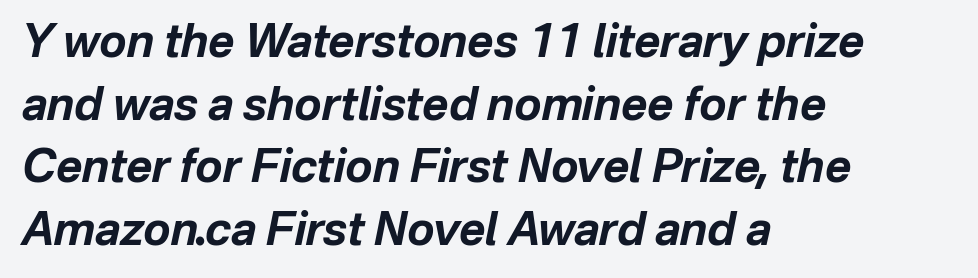
{"italic": "yes", "lean": "right", "slant_degrees": 12, "bold": "yes", "weight": "bold", "width": "normal", "stroke_contrast": "low", "x_height": "medium", "monospaced": "no", "underline": "no", "align": "left", "line_spacing": "normal", "line_spacing_ratio": 1.39, "letter_spacing": "normal", "letter_spacing_em": 0.0, "glyph_px": 45}
